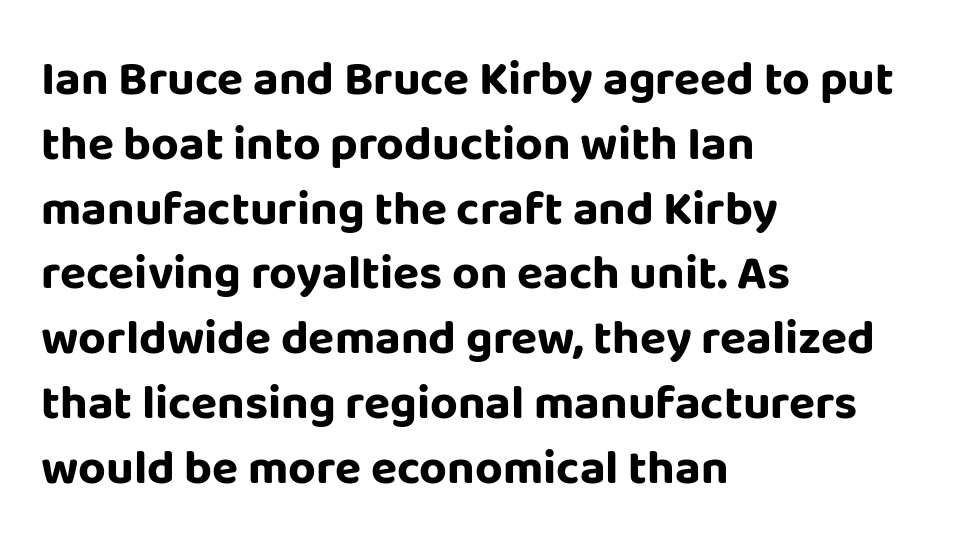
These lines are rendered in a variable-pitch font. The glyphs have the mass of a bold cut. Layout note: lines flush left. Regular leading. The lettering holds an erect, upright posture throughout.
